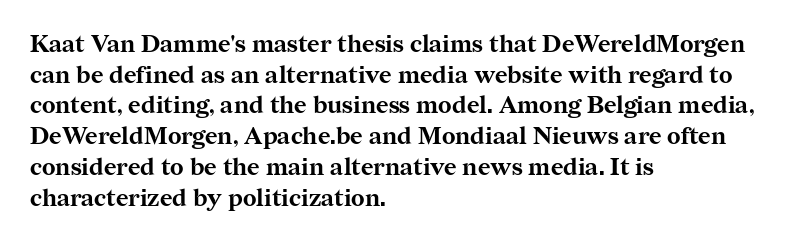
The image shows 24 px bold type, upright; set left-aligned, normal line spacing (1.28x), normal letter spacing, not underlined.
